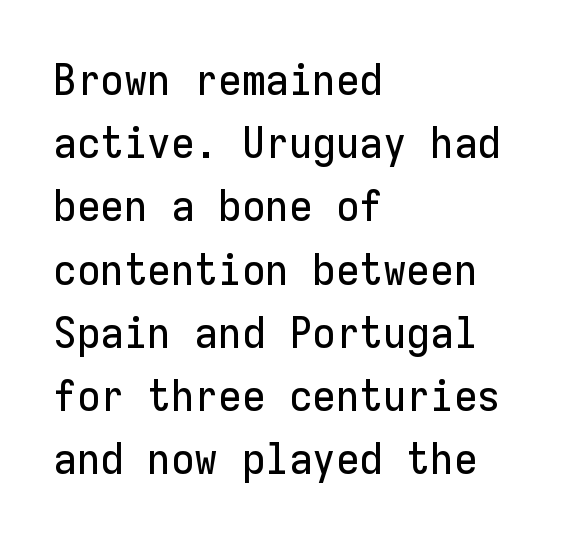
Q: Is the text italic (slanted)? A: No, it is upright.
Q: Is the typeface a serif or a sans-serif typeface? A: Sans-serif.
Q: Is the text underlined? A: No.
Q: How is the paragraph aligned? A: Left-aligned.
Q: Is the spacing between letters normal or unusually wide? A: Normal.
Q: Is the spacing between lines tight, normal or loose? A: Normal.
Q: Width (condensed, normal, or wide)? A: Normal.
Q: Stroke contrast? A: Low.
Q: x-height? A: Medium.
Q: Monospaced? A: Yes.
